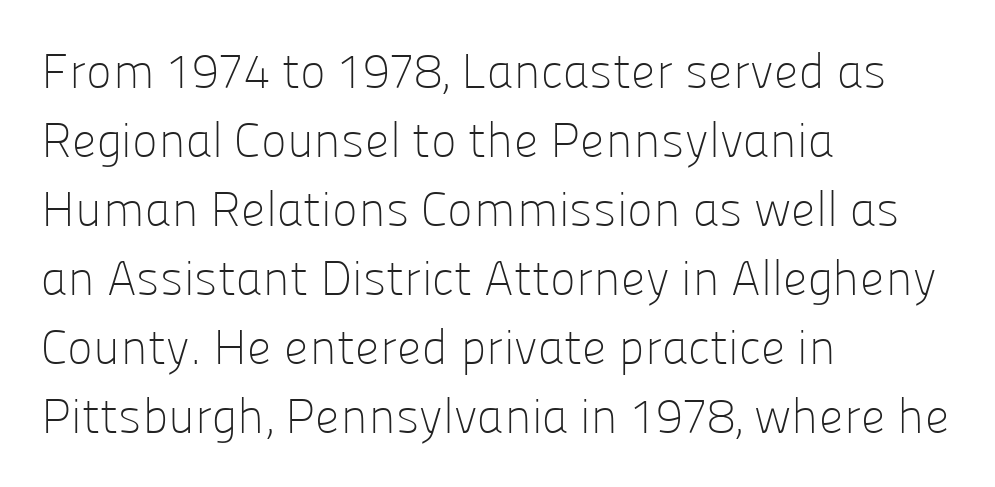
The image shows 49 px light sans-serif type, upright; set left-aligned, normal line spacing (1.41x), normal letter spacing, not underlined; low stroke contrast and a medium x-height.
